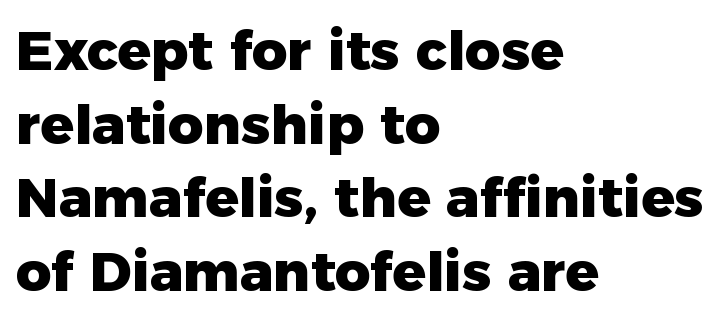
These lines keep a tight, regular rhythm from letter to letter. The strip under each line holds only bare page. If you measured baseline to baseline, you'd find a middling distance. I'd call this a sans setting — the letters go barefoot. The lettering stays uniformly vertical, giving the passage a roman look. Notice how the passage keeps a crisp vertical edge on the left only.
